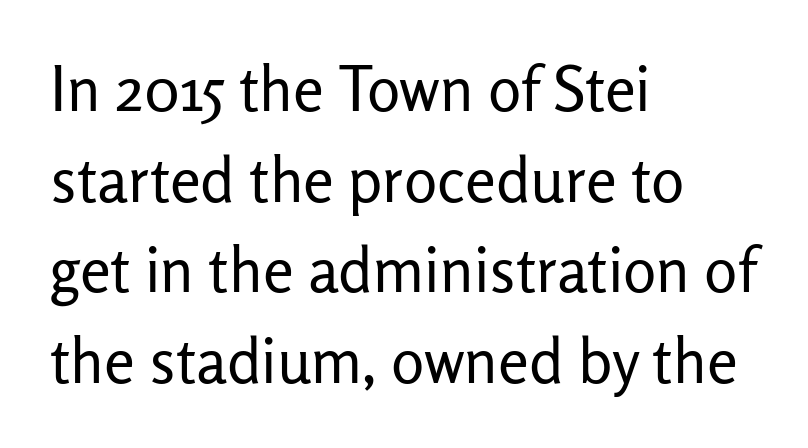
The font sits on the lighter half of the weight spectrum, regular included. Classification — sans serif. Each line starts at the same left margin while the right side varies. Spacing between characters is what you'd get straight out of the box. Is this a fixed-width face? No — the glyphs have proportional, varying widths.
